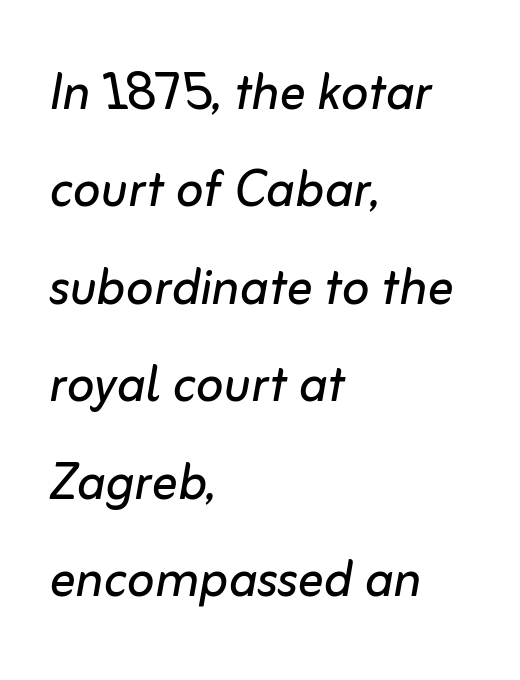
Rule under the text: the space is simply empty. Do the characters align in a grid? No, the font is proportional. This sample is left-justified, so line endings fall wherever the words run out. Notice how descenders clear the ascenders below comfortably — that's standard leading. The passage shown leans; its letterforms are oblique.
